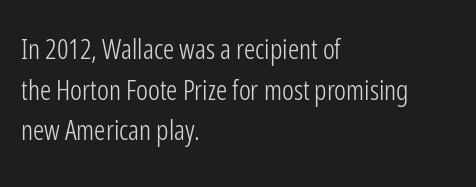
Q: Is the text bold? A: No.
Q: Is the text italic (slanted)? A: No, it is upright.
Q: Is the typeface a serif or a sans-serif typeface? A: Sans-serif.
Q: Is the text underlined? A: No.
Q: How is the paragraph aligned? A: Left-aligned.
Q: Is the spacing between letters normal or unusually wide? A: Normal.
Q: Is the spacing between lines tight, normal or loose? A: Normal.
Q: Width (condensed, normal, or wide)? A: Condensed.
Q: Stroke contrast? A: Low.
Q: x-height? A: Medium.
Q: Monospaced? A: No.
